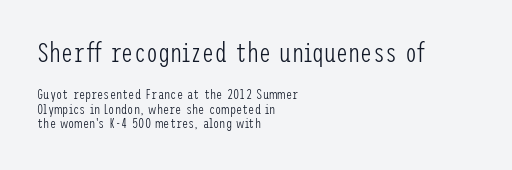
The image shows 27 px text type, upright; set left-aligned, tight line spacing (1.03x), normal letter spacing, not underlined; the first (top) block is 1.93x larger.
